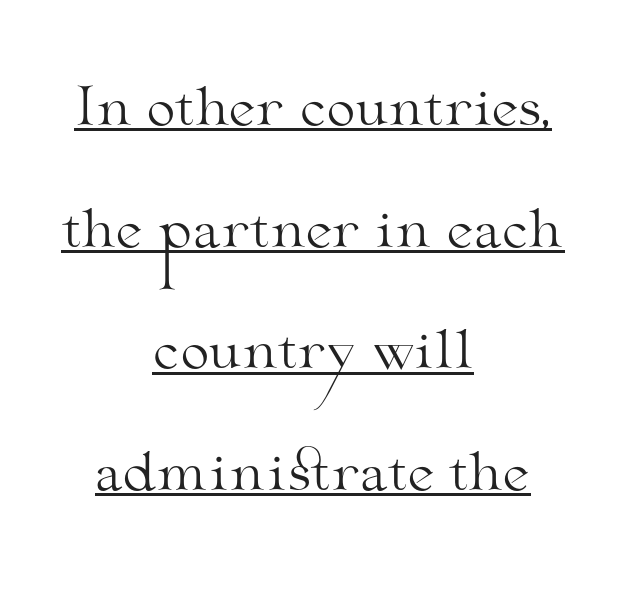
Caption: lettering with a line underneath. Each letter keeps its own natural width here, so spacing adapts to shape. No heavy texture on the line: the type isn't bold. This block would shrink considerably if given ordinary leading; it's expanded now.
